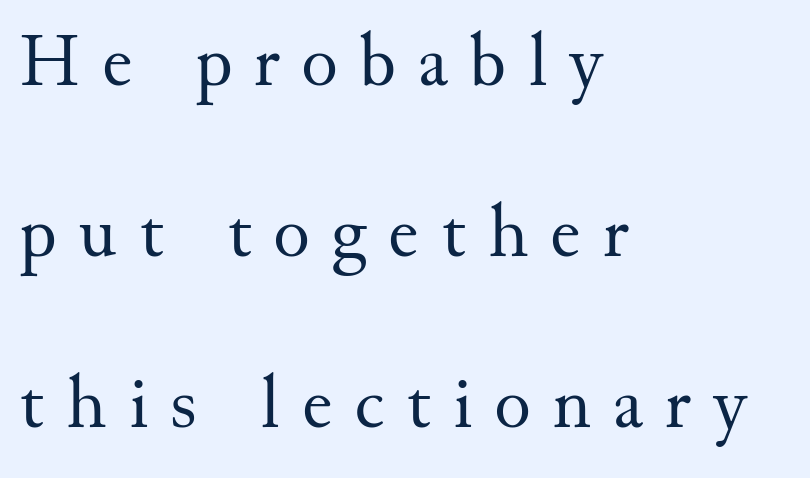
Q: Is the text bold? A: No.
Q: Is the text italic (slanted)? A: No, it is upright.
Q: Is the typeface a serif or a sans-serif typeface? A: Serif.
Q: Is the text underlined? A: No.
Q: How is the paragraph aligned? A: Left-aligned.
Q: Is the spacing between letters normal or unusually wide? A: Unusually wide.
Q: Is the spacing between lines tight, normal or loose? A: Loose.
Q: Width (condensed, normal, or wide)? A: Normal.
Q: Stroke contrast? A: Medium.
Q: x-height? A: Small.
Q: Monospaced? A: No.
